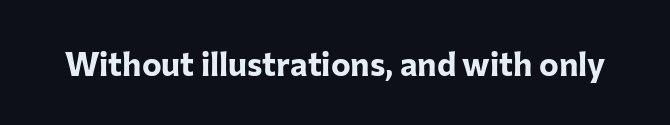
Q: Is the text bold? A: Yes.
Q: Is the text italic (slanted)? A: No, it is upright.
Q: Is the typeface a serif or a sans-serif typeface? A: Sans-serif.
Q: Is the text underlined? A: No.
Q: Is the spacing between letters normal or unusually wide? A: Normal.
Q: Width (condensed, normal, or wide)? A: Normal.
Q: Stroke contrast? A: Low.
Q: x-height? A: Medium.
Q: Monospaced? A: No.
